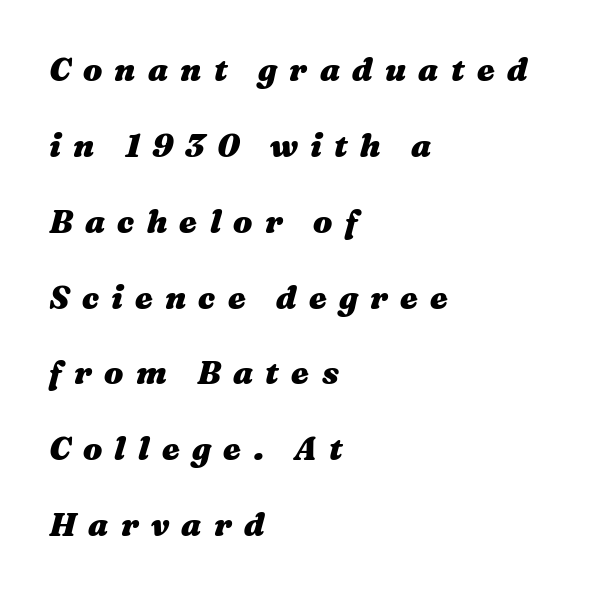
The image shows 32 px heavy, wide type, italic (leaning right); set left-aligned, loose line spacing (2.37x), unusually wide letter spacing (+0.38 em), not underlined; medium stroke contrast and a medium x-height.
